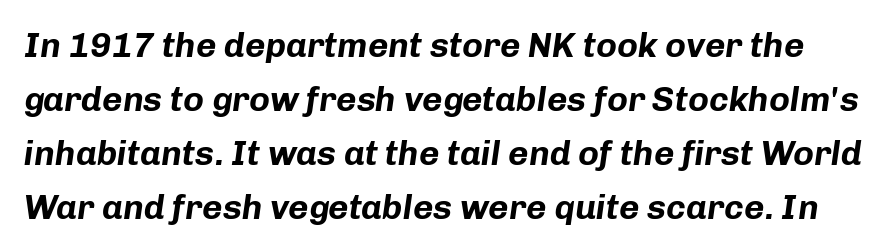
{"italic": "yes", "lean": "right", "slant_degrees": 8, "bold": "yes", "weight": "bold", "width": "normal", "stroke_contrast": "low", "x_height": "medium", "monospaced": "no", "underline": "no", "line_spacing": "normal", "line_spacing_ratio": 1.54, "letter_spacing": "normal", "letter_spacing_em": 0.0, "glyph_px": 35}
